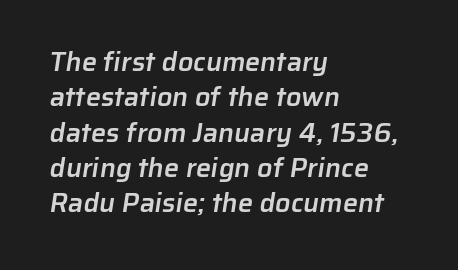
Q: Is the text bold? A: Semi-bold.
Q: Is the text underlined? A: No.
Q: How is the paragraph aligned? A: Left-aligned.
Q: Is the spacing between letters normal or unusually wide? A: Normal.
Q: Is the spacing between lines tight, normal or loose? A: Normal.
